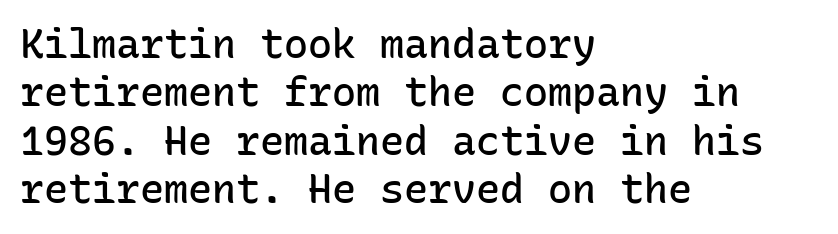
The image shows 40 px semibold sans-serif type, upright, monospaced; set left-aligned, line spacing 1.21x, normal letter spacing, not underlined; low stroke contrast and a medium x-height.
